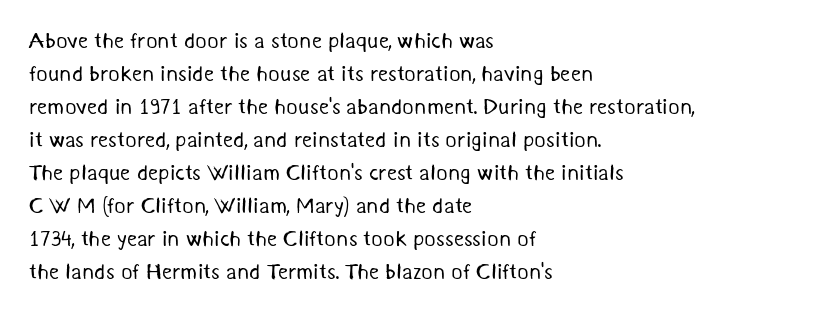
The image shows 22 px text type; set left-aligned, normal line spacing (1.5x), normal letter spacing, not underlined.
